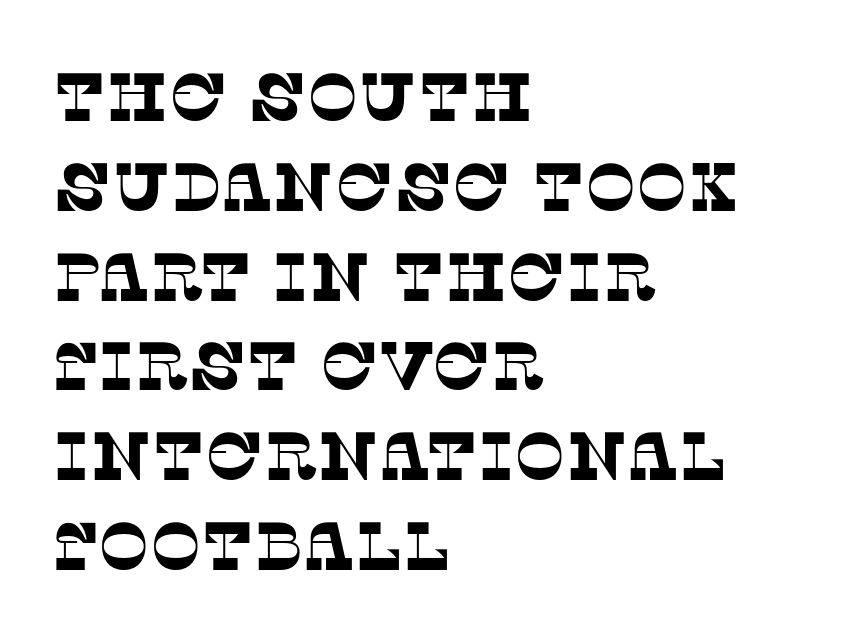
If you measured baseline to baseline, you'd find a middling distance. The tracking reads as untouched default to a designer's eye. The face used here is proportionally spaced, like ordinary book or web type. This rendering employs a face with finishing strokes, i.e., a serif. Unmarked baselines from the first word to the last. Horizontally, the lines are justified to the leading edge only.
